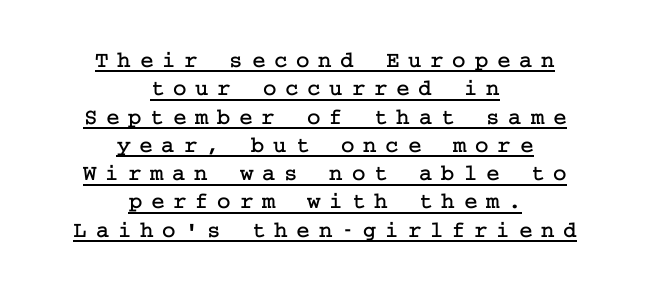
Q: Is the text italic (slanted)? A: No, it is upright.
Q: Is the text underlined? A: Yes.
Q: How is the paragraph aligned? A: Centered.
Q: Is the spacing between letters normal or unusually wide? A: Unusually wide.
